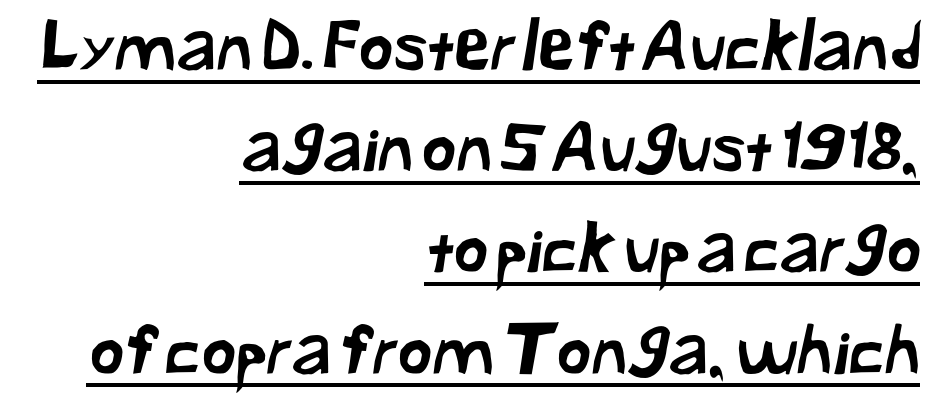
Interline gaps are of average width in this sample. This sample is right-justified, so line beginnings fall wherever the words allow. These lines are rendered in a variable-pitch font. No extra tracking has been applied to these lines. The face used here appears with an underline applied. Stroke terminals: plain, sans-serif.
